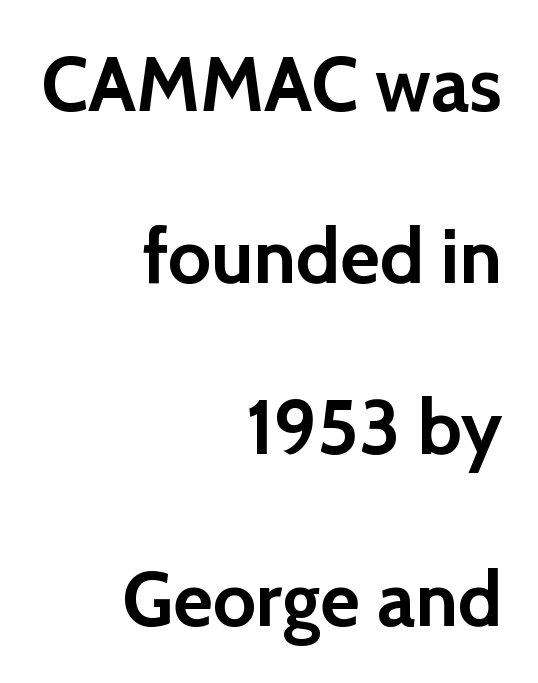
The image shows 77 px semibold sans-serif type, upright; set right-aligned, loose line spacing (2.23x), normal letter spacing, not underlined; a medium x-height.
